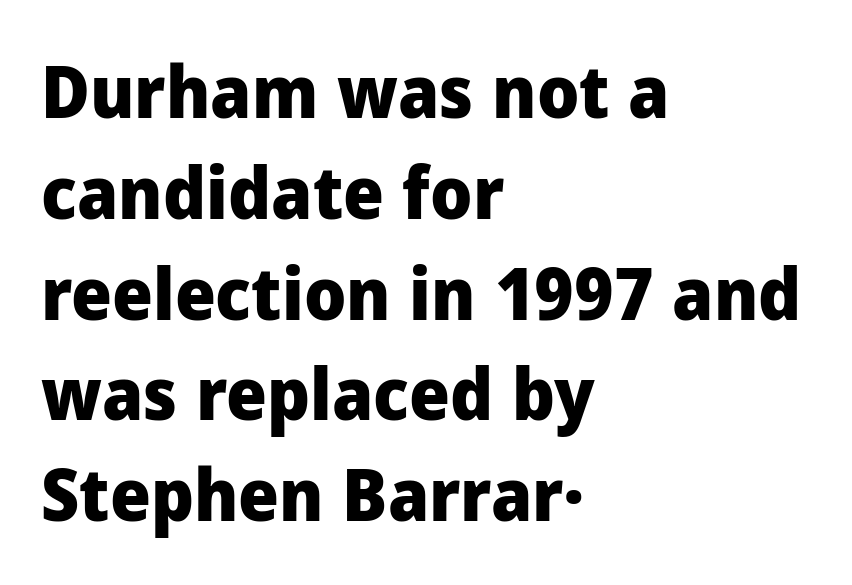
Q: Is the text bold? A: Yes.
Q: Is the text italic (slanted)? A: No, it is upright.
Q: Is the typeface a serif or a sans-serif typeface? A: Sans-serif.
Q: Is the text underlined? A: No.
Q: How is the paragraph aligned? A: Left-aligned.
Q: Is the spacing between letters normal or unusually wide? A: Normal.
Q: Is the spacing between lines tight, normal or loose? A: Normal.
Q: Width (condensed, normal, or wide)? A: Normal.
Q: Stroke contrast? A: Low.
Q: x-height? A: Medium.
Q: Monospaced? A: No.
